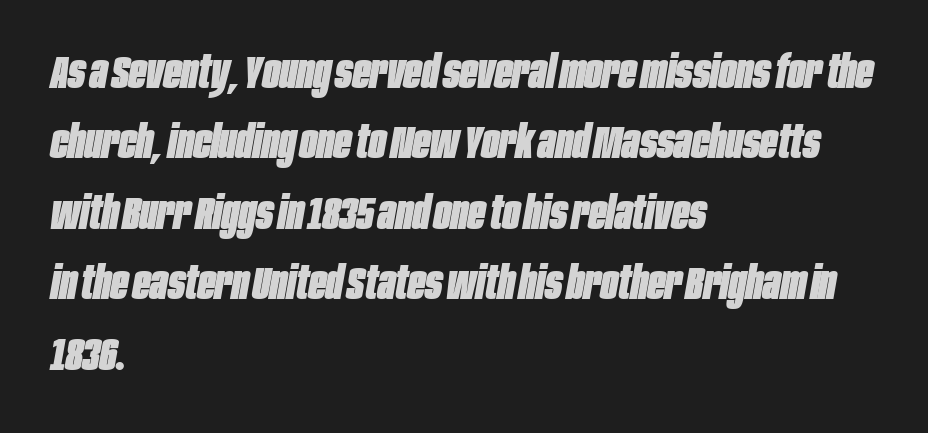
Regular leading. Standard letterfit; no display-style spreading of the glyphs. Looks like regular typesetting: each glyph gets only the width it needs. Clear beneath every line of the passage.
